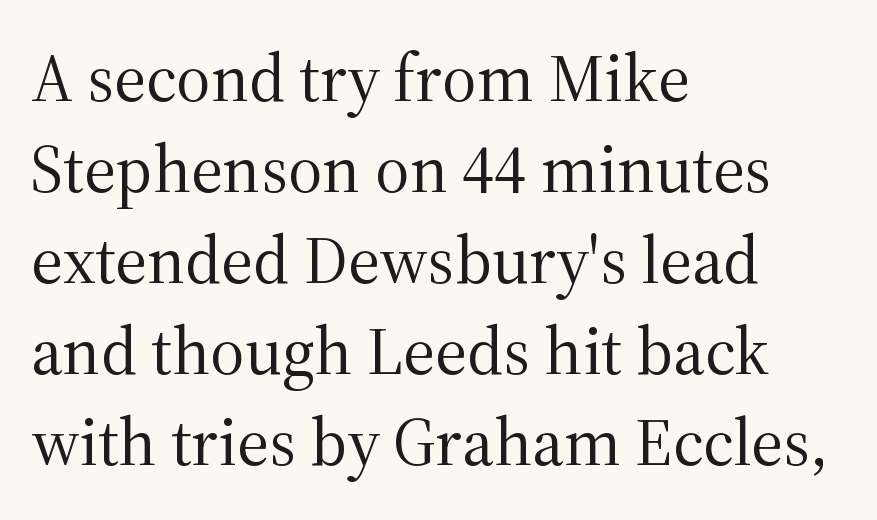
Q: Is the text bold? A: No.
Q: Is the text italic (slanted)? A: No, it is upright.
Q: Is the typeface a serif or a sans-serif typeface? A: Serif.
Q: Is the text underlined? A: No.
Q: How is the paragraph aligned? A: Left-aligned.
Q: Is the spacing between letters normal or unusually wide? A: Normal.
Q: Is the spacing between lines tight, normal or loose? A: Normal.
Q: Width (condensed, normal, or wide)? A: Normal.
Q: Stroke contrast? A: Medium.
Q: x-height? A: Medium.
Q: Monospaced? A: No.
